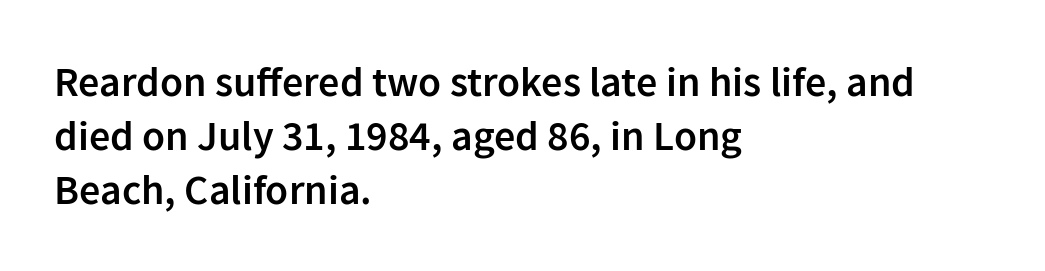
Q: Is the text bold? A: Semi-bold.
Q: Is the text italic (slanted)? A: No, it is upright.
Q: Is the typeface a serif or a sans-serif typeface? A: Sans-serif.
Q: Is the text underlined? A: No.
Q: How is the paragraph aligned? A: Left-aligned.
Q: Is the spacing between letters normal or unusually wide? A: Normal.
Q: Is the spacing between lines tight, normal or loose? A: Normal.
Q: Width (condensed, normal, or wide)? A: Normal.
Q: Stroke contrast? A: Low.
Q: x-height? A: Medium.
Q: Monospaced? A: No.
